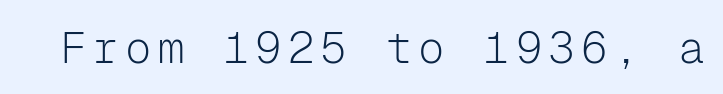
This sample uses a sans-serif face. You could count columns in this text — the font is strictly monospaced. A quiet, ordinary-to-light weight characterises the typeface. This sample uses an upright cut, with every glyph sitting square on the baseline.
